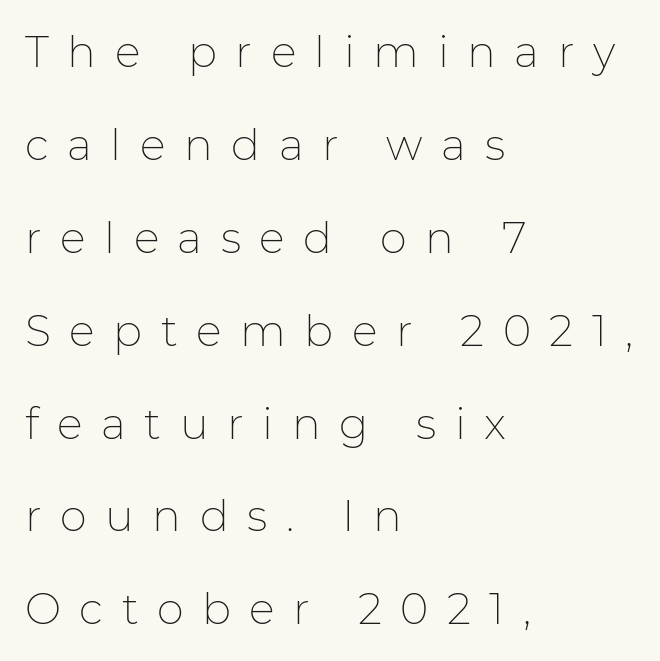
Compared with a typical body face, this is equally light or lighter still. The foot of each line stays bare and open. Line starts are locked; line ends wander. A typesetter would call this heavily tracked-out type.
